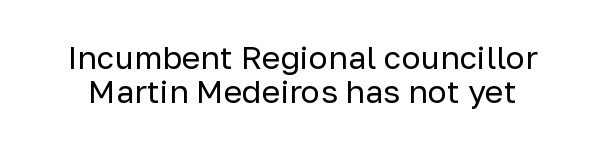
Q: Is the text bold? A: No.
Q: Is the text italic (slanted)? A: No, it is upright.
Q: Is the typeface a serif or a sans-serif typeface? A: Sans-serif.
Q: Is the text underlined? A: No.
Q: Is the spacing between letters normal or unusually wide? A: Normal.
Q: Is the spacing between lines tight, normal or loose? A: Tight.
Q: Width (condensed, normal, or wide)? A: Normal.
Q: Stroke contrast? A: Low.
Q: x-height? A: Medium.
Q: Monospaced? A: No.
